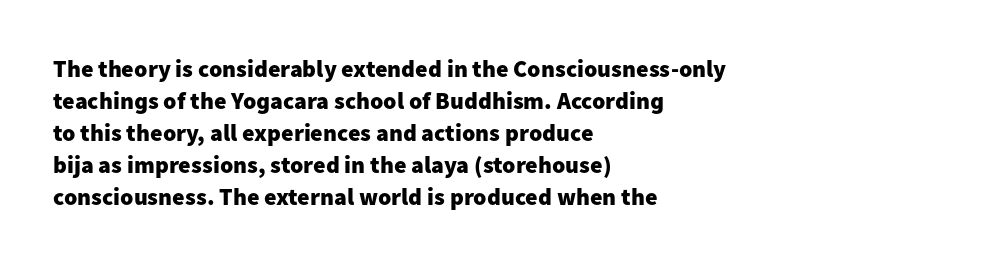
How are the letters spaced? Ordinarily, with no added tracking. Left-aligned paragraph, ragged on the right. The rows are spaced the way most documents space them. The glyphs are unaccompanied by any horizontal stroke below them. Weight check: bold — yes, fully. Ordinary non-slanted type is in use.
